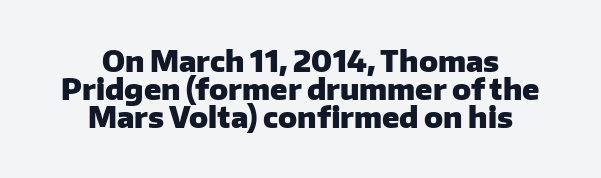
The glyphs are unaccompanied by any horizontal stroke below them. The rendering keeps characters at their native spacing. What kind of face is this? One without serifs — a sans. Notice how the stems are strictly vertical — no italics here.
